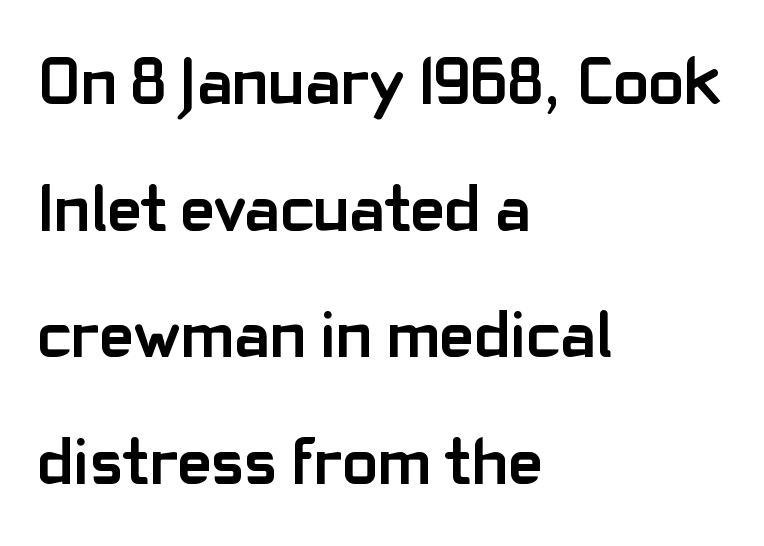
Q: Is the text bold? A: Yes.
Q: Is the text italic (slanted)? A: No, it is upright.
Q: Is the typeface a serif or a sans-serif typeface? A: Sans-serif.
Q: Is the text underlined? A: No.
Q: How is the paragraph aligned? A: Left-aligned.
Q: Is the spacing between letters normal or unusually wide? A: Normal.
Q: Is the spacing between lines tight, normal or loose? A: Loose.
Q: Width (condensed, normal, or wide)? A: Normal.
Q: Stroke contrast? A: Low.
Q: x-height? A: Medium.
Q: Monospaced? A: No.
